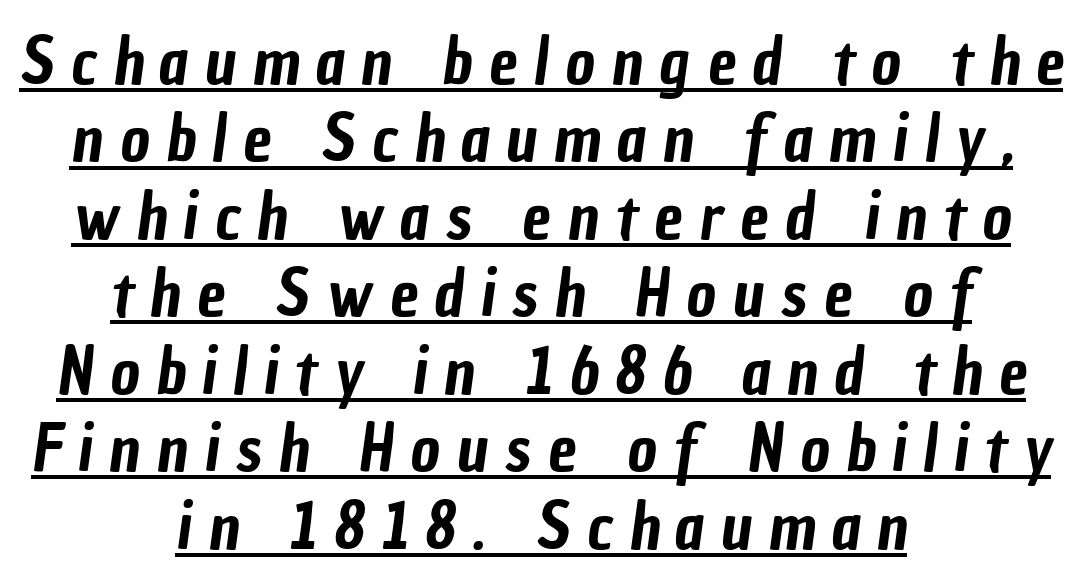
{"serif": "no", "width": "condensed", "stroke_contrast": "low", "x_height": "medium", "monospaced": "no", "underline": "yes", "align": "center", "line_spacing_ratio": 1.21, "letter_spacing": "wide", "letter_spacing_em": 0.26, "glyph_px": 64}
